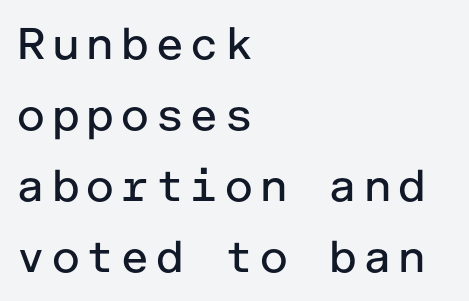
{"serif": "no", "italic": "no", "bold": "no", "weight": "regular", "width": "normal", "stroke_contrast": "low", "x_height": "medium", "underline": "no", "align": "left", "line_spacing": "normal", "line_spacing_ratio": 1.58, "glyph_px": 45}
